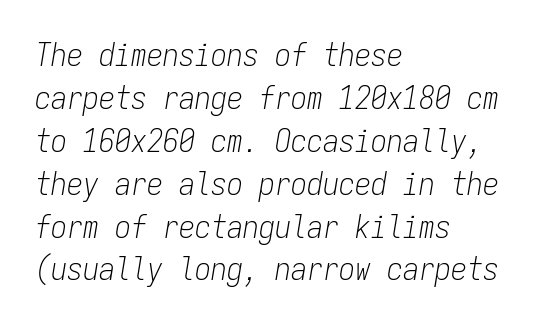
{"italic": "yes", "lean": "right", "slant_degrees": 9, "bold": "no", "weight": "light", "width": "condensed", "stroke_contrast": "low", "x_height": "medium", "monospaced": "yes", "underline": "no", "align": "left", "line_spacing": "normal", "line_spacing_ratio": 1.34, "letter_spacing": "normal", "letter_spacing_em": 0.0, "glyph_px": 32}
